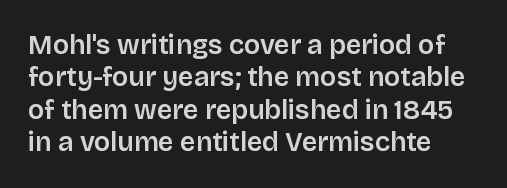
{"italic": "no", "underline": "no", "align": "left", "line_spacing_ratio": 1.2, "letter_spacing": "normal", "letter_spacing_em": 0.0, "glyph_px": 27}
